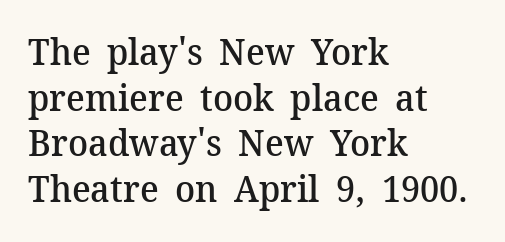
{"serif": "yes", "italic": "no", "bold": "semi", "weight": "semibold", "width": "normal", "stroke_contrast": "medium", "x_height": "medium", "monospaced": "no", "underline": "no", "align": "left", "line_spacing_ratio": 1.23, "letter_spacing": "normal", "letter_spacing_em": 0.0, "glyph_px": 37}
